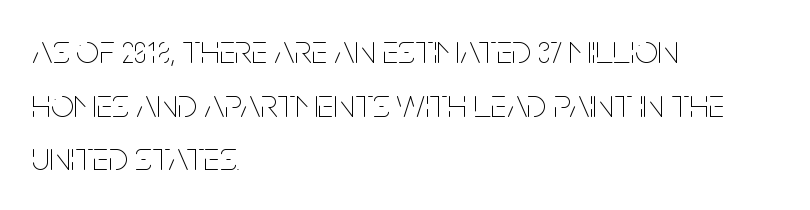
{"italic": "no", "bold": "no", "weight": "thin", "width": "condensed", "stroke_contrast": "low", "x_height": "large", "monospaced": "no", "underline": "no", "align": "left", "line_spacing": "normal", "line_spacing_ratio": 1.31, "letter_spacing": "normal", "letter_spacing_em": 0.0, "glyph_px": 41}
